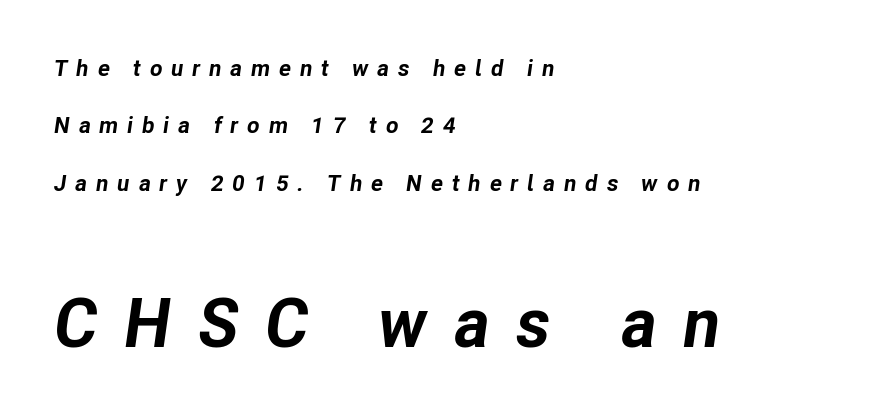
{"italic": "yes", "lean": "right", "slant_degrees": 8, "bold": "yes", "weight": "bold", "width": "normal", "stroke_contrast": "low", "x_height": "medium", "monospaced": "no", "underline": "no", "align": "left", "line_spacing": "loose", "line_spacing_ratio": 2.5, "letter_spacing": "wide", "letter_spacing_em": 0.38, "larger_block": "second", "size_ratio": 3.0, "glyph_px": 69}
